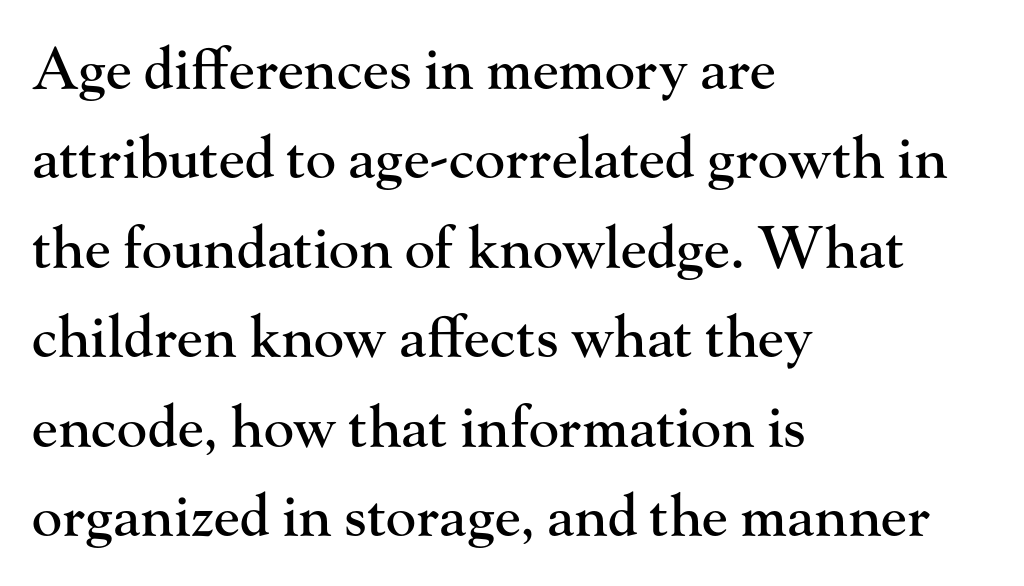
The image shows 57 px serif type, upright; set left-aligned, normal line spacing (1.57x), normal letter spacing, not underlined; high stroke contrast and a small x-height.
